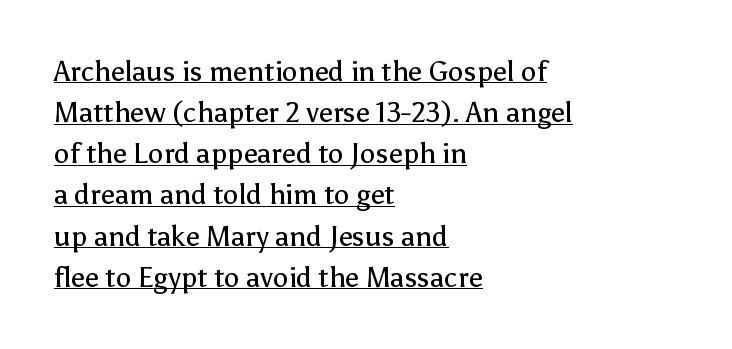
Q: Is the text bold? A: No.
Q: Is the text italic (slanted)? A: No, it is upright.
Q: Is the typeface a serif or a sans-serif typeface? A: Sans-serif.
Q: Is the text underlined? A: Yes.
Q: How is the paragraph aligned? A: Left-aligned.
Q: Is the spacing between letters normal or unusually wide? A: Normal.
Q: Is the spacing between lines tight, normal or loose? A: Normal.
Q: Width (condensed, normal, or wide)? A: Normal.
Q: Stroke contrast? A: Low.
Q: x-height? A: Medium.
Q: Monospaced? A: No.
